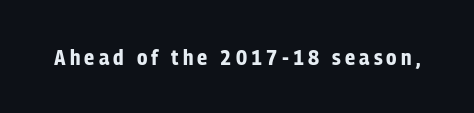
{"italic": "no", "bold": "yes", "underline": "no", "glyph_px": 22}
